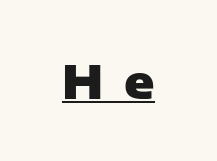
{"serif": "no", "italic": "no", "bold": "yes", "weight": "heavy", "width": "normal", "stroke_contrast": "low", "x_height": "medium", "monospaced": "no", "underline": "yes", "letter_spacing": "wide", "letter_spacing_em": 0.45, "glyph_px": 46}
